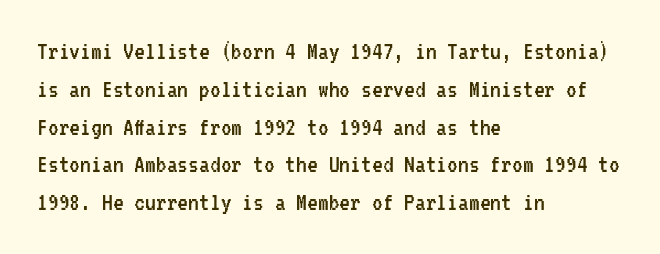
The image shows 27 px text type, upright; set left-aligned, normal line spacing (1.4x), normal letter spacing, not underlined.
